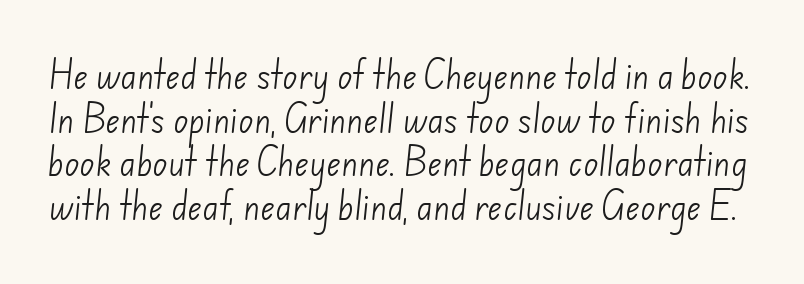
Q: Is the text bold? A: No.
Q: Is the typeface a serif or a sans-serif typeface? A: Sans-serif.
Q: Is the text underlined? A: No.
Q: Is the spacing between letters normal or unusually wide? A: Normal.
Q: Is the spacing between lines tight, normal or loose? A: Normal.
Q: Width (condensed, normal, or wide)? A: Normal.
Q: Stroke contrast? A: Low.
Q: x-height? A: Small.
Q: Monospaced? A: No.
